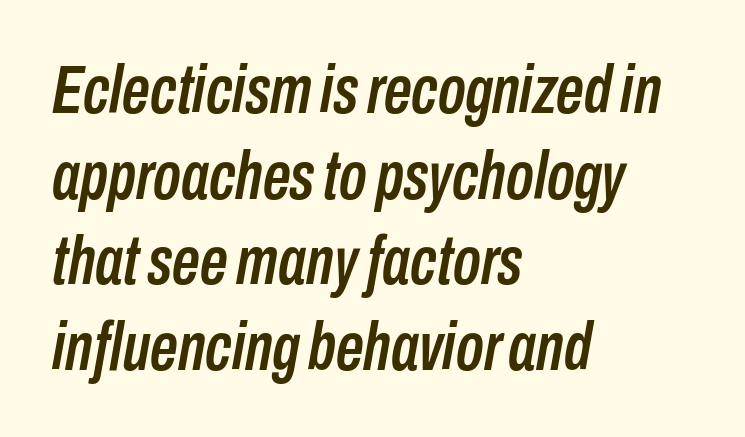
{"italic": "yes", "lean": "right", "slant_degrees": 10, "width": "condensed", "stroke_contrast": "low", "x_height": "medium", "monospaced": "no", "underline": "no", "align": "left", "line_spacing_ratio": 1.24, "letter_spacing": "normal", "letter_spacing_em": 0.0, "glyph_px": 69}
